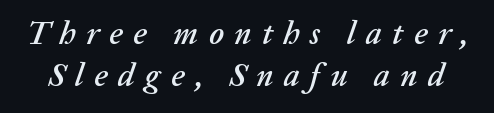
Is this a fixed-width face? No — the glyphs have proportional, varying widths. Underline: absent. The rendering uses a moderate line-height, typical for paragraphs. Is the type slanted? Yes — the strokes lean at a clear angle. In terms of letterspacing, this is a distinctly airy, spread setting.
